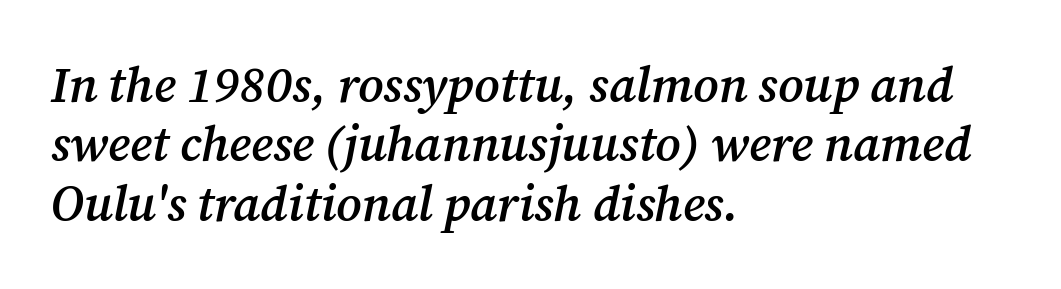
Q: Is the text bold? A: Semi-bold.
Q: Is the text italic (slanted)? A: Yes, it leans right by about 12 degrees.
Q: Is the typeface a serif or a sans-serif typeface? A: Serif.
Q: Is the text underlined? A: No.
Q: How is the paragraph aligned? A: Left-aligned.
Q: Is the spacing between letters normal or unusually wide? A: Normal.
Q: Width (condensed, normal, or wide)? A: Normal.
Q: Stroke contrast? A: Medium.
Q: x-height? A: Medium.
Q: Monospaced? A: No.
